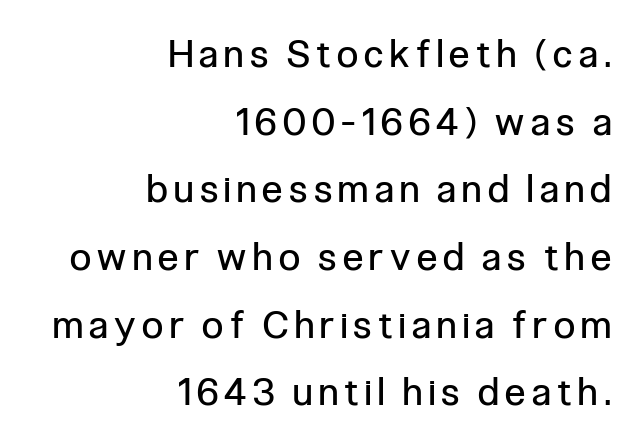
The type family on display is of the sans-serif kind. Rule under the text: the space is simply empty. Does the lettering tilt? It doesn't — this is upright. Vertical stems look standard width or narrower in stroke. The face used here is proportionally spaced, like ordinary book or web type.
